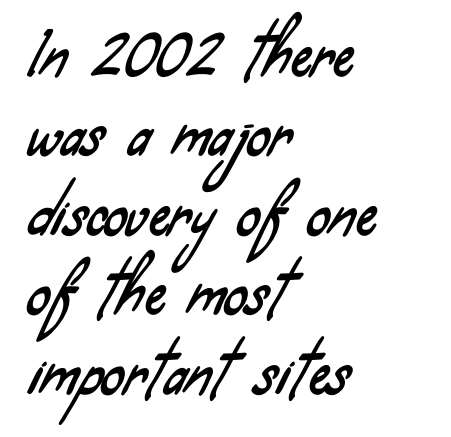
The image shows 58 px condensed sans-serif type; set left-aligned, normal line spacing (1.37x), normal letter spacing, not underlined; low stroke contrast and a small x-height.
